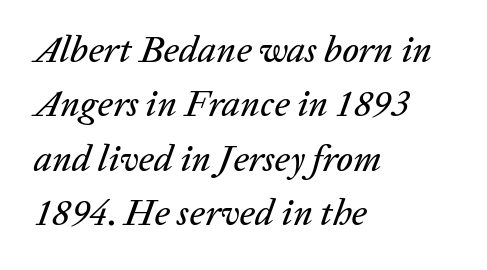
{"italic": "yes", "lean": "right", "slant_degrees": 20, "width": "normal", "stroke_contrast": "low", "x_height": "medium", "monospaced": "no", "underline": "no", "align": "left", "line_spacing": "normal", "line_spacing_ratio": 1.47, "letter_spacing": "normal", "letter_spacing_em": 0.0, "glyph_px": 37}
